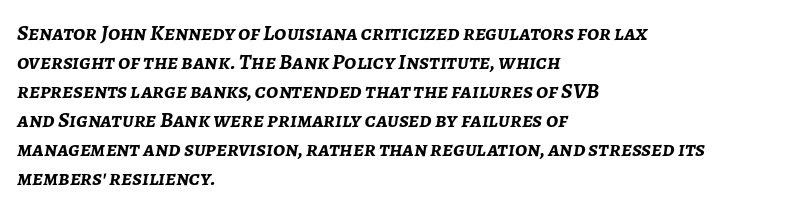
The image shows 22 px bold type, italic (leaning right); set left-aligned, normal line spacing (1.32x), normal letter spacing, not underlined.
